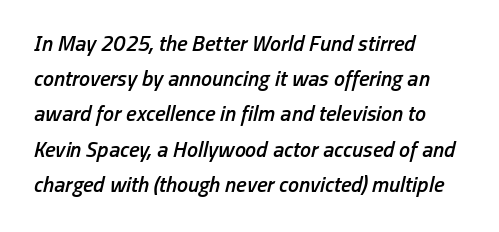
The image shows 22 px text type, italic (leaning right); set left-aligned, normal line spacing (1.6x), normal letter spacing, not underlined.
